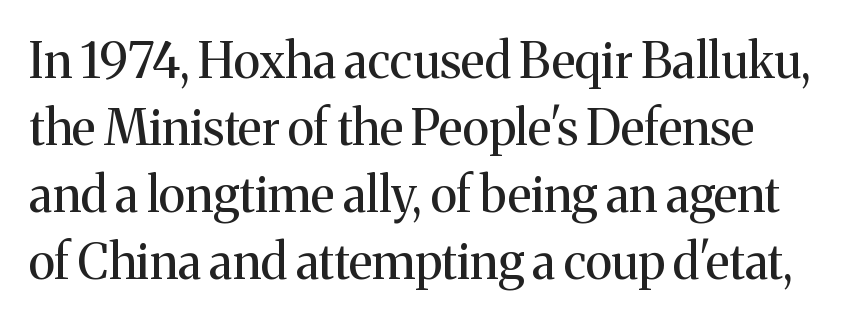
{"serif": "yes", "italic": "no", "bold": "no", "weight": "regular", "width": "normal", "stroke_contrast": "medium", "x_height": "medium", "monospaced": "no", "underline": "no", "line_spacing": "normal", "line_spacing_ratio": 1.37, "letter_spacing": "normal", "letter_spacing_em": 0.0, "glyph_px": 49}
